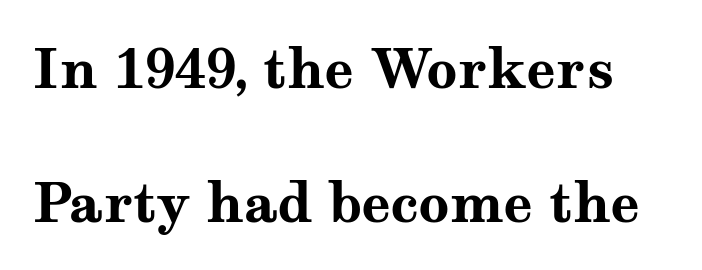
The image shows 54 px bold, wide serif type, upright; set loose line spacing (2.48x), normal letter spacing, not underlined; medium stroke contrast and a medium x-height.
